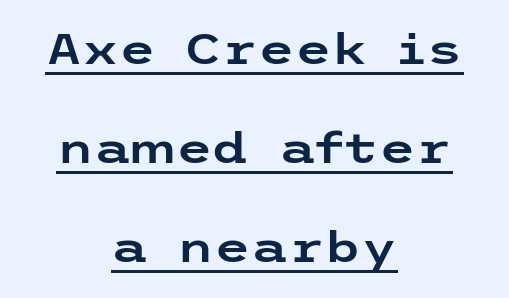
The image shows 42 px wide sans-serif type, upright; set centered, loose line spacing (2.36x), normal letter spacing, underlined; low stroke contrast and a medium x-height.
